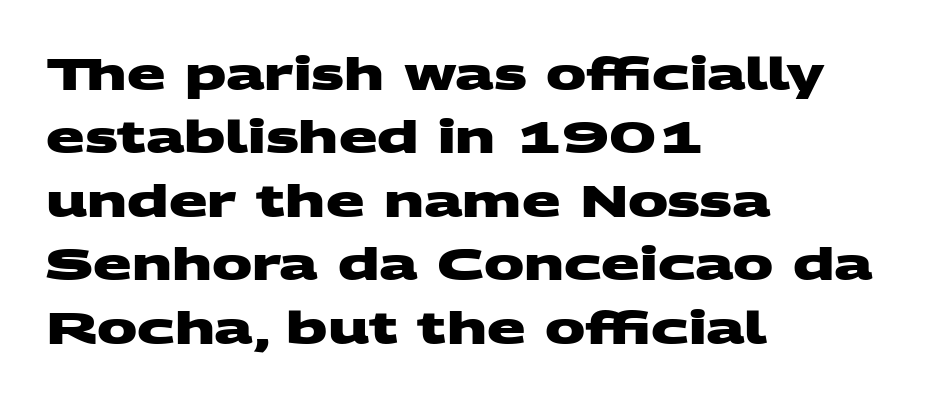
The block of text has a typical density, with ordinary space between rows. The tracking reads as untouched default to a designer's eye. Strokes here are thick enough to call this a true bold. Proportional: the letters do not fall into vertical columns. Each line starts at the same left margin while the right side varies.
